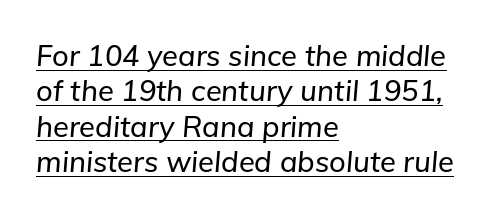
The image shows 29 px text type, italic (leaning right); set left-aligned, line spacing 1.22x, normal letter spacing, underlined; low stroke contrast and a medium x-height.
